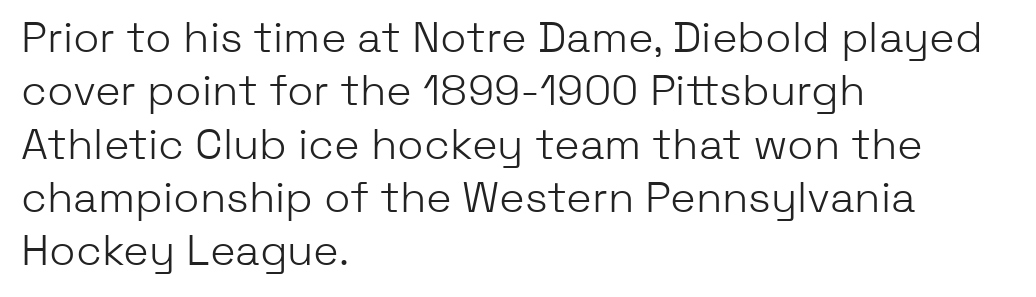
{"serif": "no", "italic": "no", "bold": "no", "weight": "light", "width": "normal", "stroke_contrast": "low", "x_height": "medium", "monospaced": "no", "underline": "no", "align": "left", "line_spacing_ratio": 1.24, "letter_spacing": "normal", "letter_spacing_em": 0.0, "glyph_px": 43}
